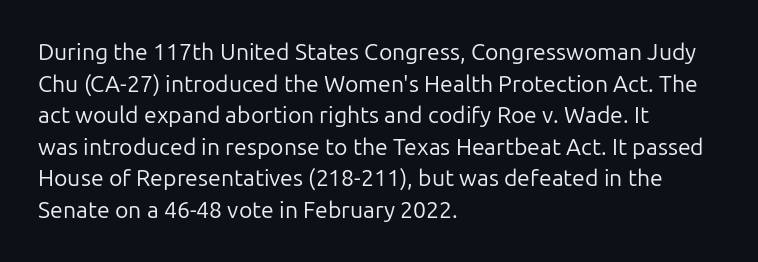
The strokes are not fattened; the text isn't bold. Beneath every word, the page is bare. Every row of glyphs begins at an identical x-position on the left. In terms of posture, this sample is upright.
